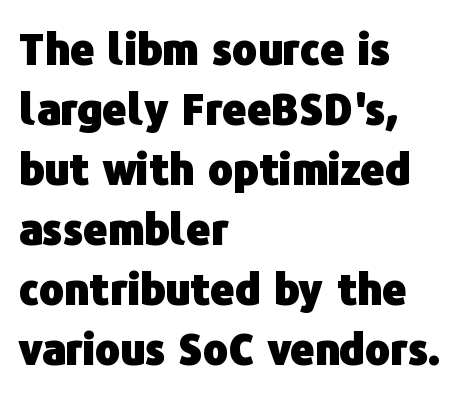
The image shows 42 px heavy sans-serif type, upright; set left-aligned, normal line spacing (1.43x), normal letter spacing, not underlined; low stroke contrast and a medium x-height.
